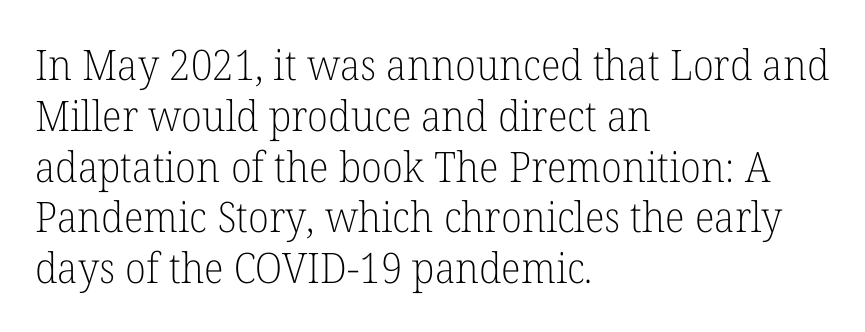
{"serif": "yes", "italic": "no", "bold": "no", "weight": "light", "width": "normal", "stroke_contrast": "low", "x_height": "medium", "monospaced": "no", "underline": "no", "align": "left", "line_spacing_ratio": 1.21, "letter_spacing": "normal", "letter_spacing_em": 0.0, "glyph_px": 42}
